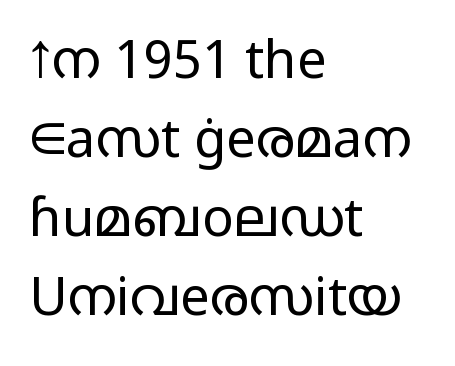
The image shows 53 px light, wide sans-serif type, upright; set left-aligned, normal line spacing (1.49x), normal letter spacing, not underlined; low stroke contrast and a medium x-height.
